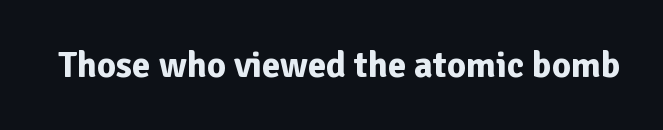
A typesetter would call this zero additional tracking. The zone under the glyphs is completely vacant. The designer went with a sans here, leaving each stem footless. Here the designer chose a conventional face with non-uniform glyph widths. Do the letters lean? They stand straight.
